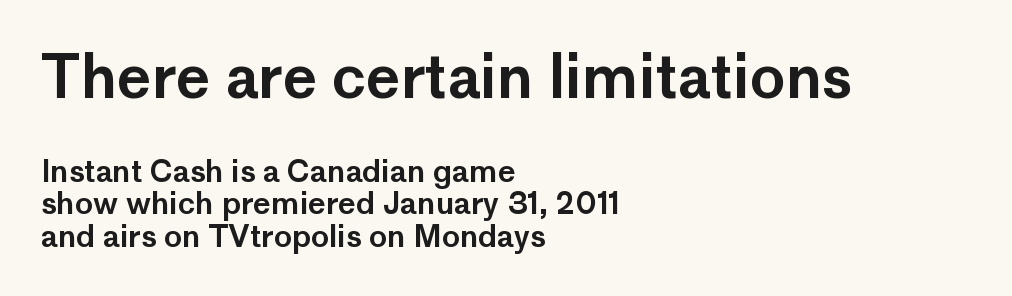
Q: Is the text italic (slanted)? A: No, it is upright.
Q: Is the typeface a serif or a sans-serif typeface? A: Sans-serif.
Q: Is the text underlined? A: No.
Q: How is the paragraph aligned? A: Left-aligned.
Q: Is the spacing between letters normal or unusually wide? A: Normal.
Q: Is the spacing between lines tight, normal or loose? A: Tight.
Q: Which block of text is set in a larger size, the first (top) or the second (bottom)? A: The first (top) one.
Q: Width (condensed, normal, or wide)? A: Normal.
Q: Stroke contrast? A: Low.
Q: x-height? A: Medium.
Q: Monospaced? A: No.
